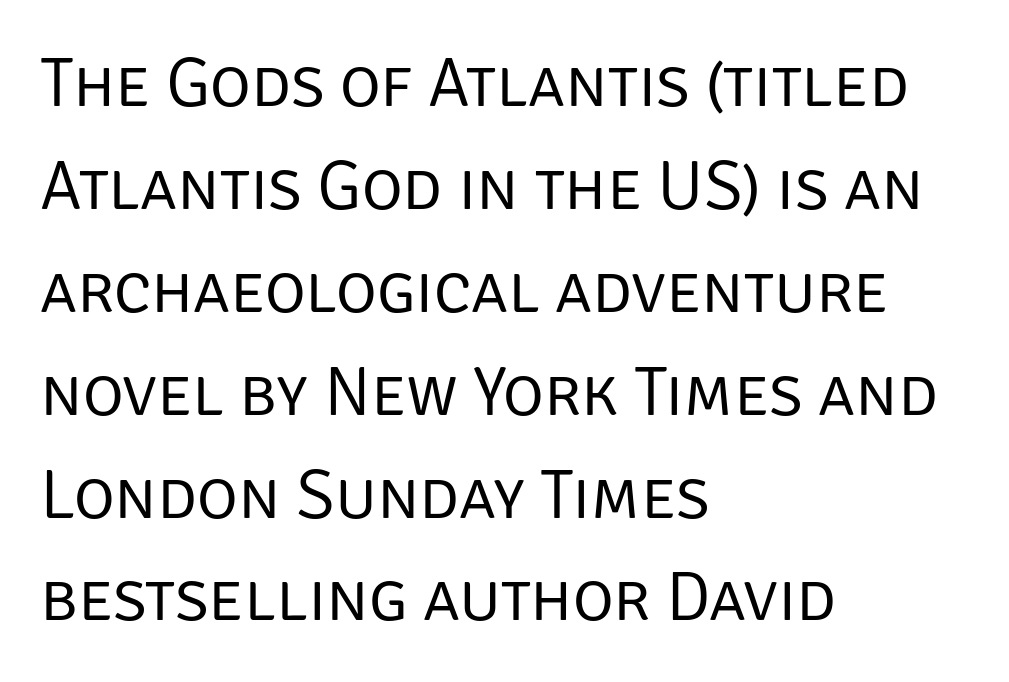
Nope, not italic — everything's standing straight. Here the glyphs are tracked normally, forming tight word shapes. Stem width sits at or under what a default text font uses. Note the varied advance widths — an 'i' is clearly narrower than an 'm'.
